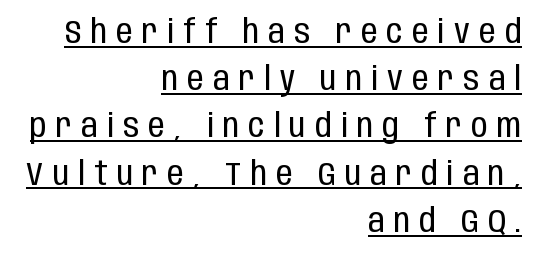
Q: Is the text bold? A: No.
Q: Is the text italic (slanted)? A: No, it is upright.
Q: Is the typeface a serif or a sans-serif typeface? A: Sans-serif.
Q: Is the text underlined? A: Yes.
Q: How is the paragraph aligned? A: Right-aligned.
Q: Is the spacing between letters normal or unusually wide? A: Unusually wide.
Q: Is the spacing between lines tight, normal or loose? A: Normal.
Q: Width (condensed, normal, or wide)? A: Condensed.
Q: Stroke contrast? A: Low.
Q: x-height? A: Large.
Q: Monospaced? A: No.
